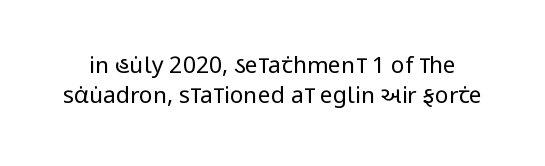
The rows are spaced the way most documents space them. Unbolded letterforms with no extra heft. Bare-footed words on every line. Does extra space separate the letters? No, they use regular spacing. The lettering stays uniformly vertical, giving the passage a roman look.
